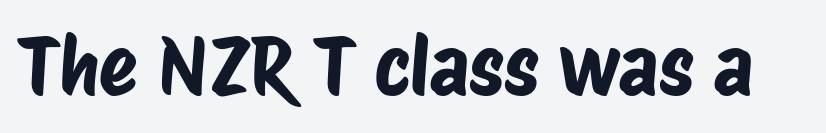
Q: Is the typeface a serif or a sans-serif typeface? A: Sans-serif.
Q: Is the text underlined? A: No.
Q: Is the spacing between letters normal or unusually wide? A: Normal.
Q: Width (condensed, normal, or wide)? A: Condensed.
Q: Stroke contrast? A: Low.
Q: x-height? A: Large.
Q: Monospaced? A: No.
